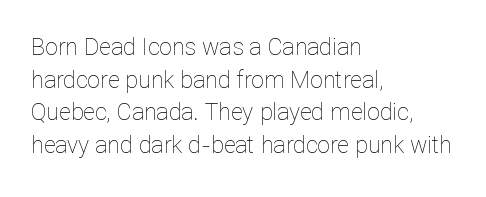
Q: Is the text bold? A: No.
Q: Is the text italic (slanted)? A: No, it is upright.
Q: Is the text underlined? A: No.
Q: How is the paragraph aligned? A: Left-aligned.
Q: Is the spacing between letters normal or unusually wide? A: Normal.
Q: Is the spacing between lines tight, normal or loose? A: Normal.
